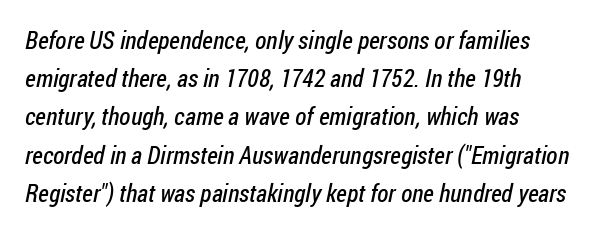
Q: Is the text bold? A: No.
Q: Is the text underlined? A: No.
Q: How is the paragraph aligned? A: Left-aligned.
Q: Is the spacing between letters normal or unusually wide? A: Normal.
Q: Is the spacing between lines tight, normal or loose? A: Normal.
